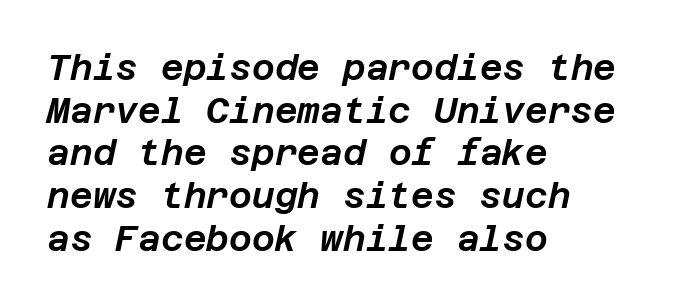
Q: Is the text italic (slanted)? A: Yes, it leans right by about 12 degrees.
Q: Is the text underlined? A: No.
Q: How is the paragraph aligned? A: Left-aligned.
Q: Is the spacing between letters normal or unusually wide? A: Normal.
Q: Width (condensed, normal, or wide)? A: Normal.
Q: Stroke contrast? A: Low.
Q: x-height? A: Large.
